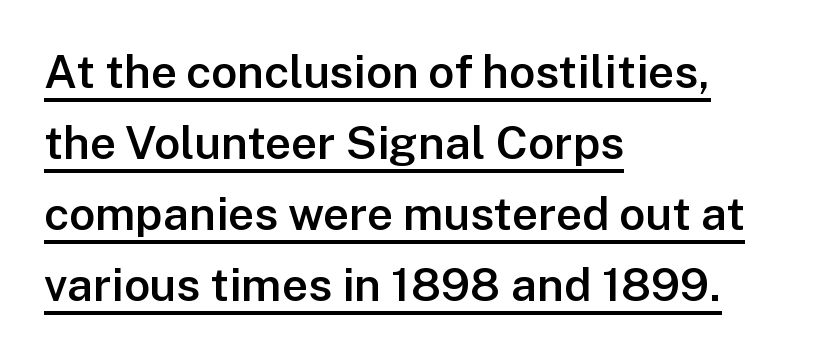
Q: Is the text bold? A: Semi-bold.
Q: Is the text italic (slanted)? A: No, it is upright.
Q: Is the typeface a serif or a sans-serif typeface? A: Sans-serif.
Q: Is the text underlined? A: Yes.
Q: How is the paragraph aligned? A: Left-aligned.
Q: Is the spacing between letters normal or unusually wide? A: Normal.
Q: Is the spacing between lines tight, normal or loose? A: Normal.
Q: Width (condensed, normal, or wide)? A: Normal.
Q: Stroke contrast? A: Low.
Q: x-height? A: Medium.
Q: Monospaced? A: No.
